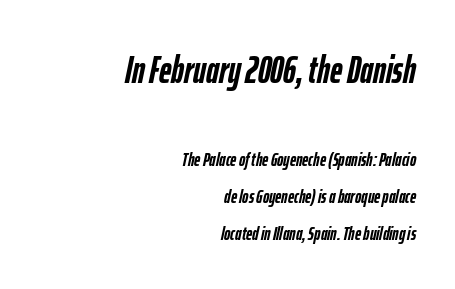
Q: Is the text bold? A: Yes.
Q: Is the text italic (slanted)? A: Yes, it leans right by about 12 degrees.
Q: Is the text underlined? A: No.
Q: How is the paragraph aligned? A: Right-aligned.
Q: Is the spacing between letters normal or unusually wide? A: Normal.
Q: Is the spacing between lines tight, normal or loose? A: Loose.
Q: Which block of text is set in a larger size, the first (top) or the second (bottom)? A: The first (top) one.
Q: Width (condensed, normal, or wide)? A: Condensed.
Q: Stroke contrast? A: Low.
Q: x-height? A: Medium.
Q: Monospaced? A: No.
